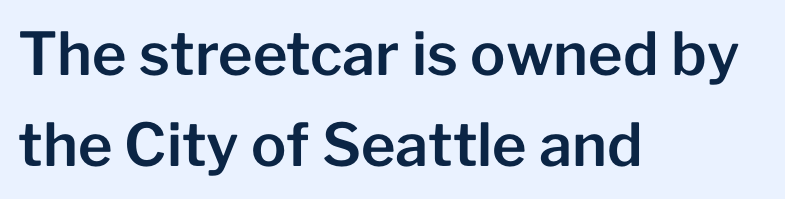
The image shows 59 px sans-serif type, upright; set left-aligned, normal line spacing (1.54x), normal letter spacing, not underlined; low stroke contrast and a medium x-height.
